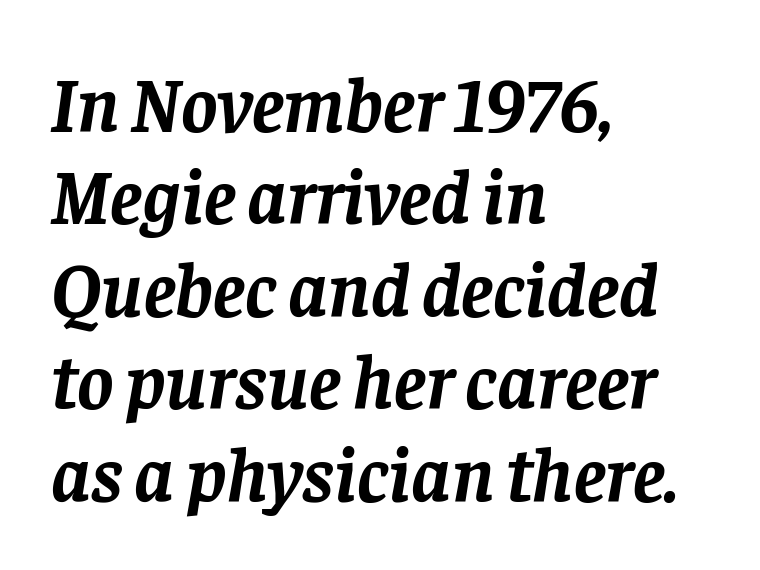
{"serif": "yes", "italic": "yes", "lean": "right", "slant_degrees": 8, "bold": "yes", "weight": "semibold", "width": "normal", "stroke_contrast": "low", "x_height": "large", "monospaced": "no", "underline": "no", "align": "left", "line_spacing_ratio": 1.2, "letter_spacing": "normal", "letter_spacing_em": 0.0, "glyph_px": 77}
